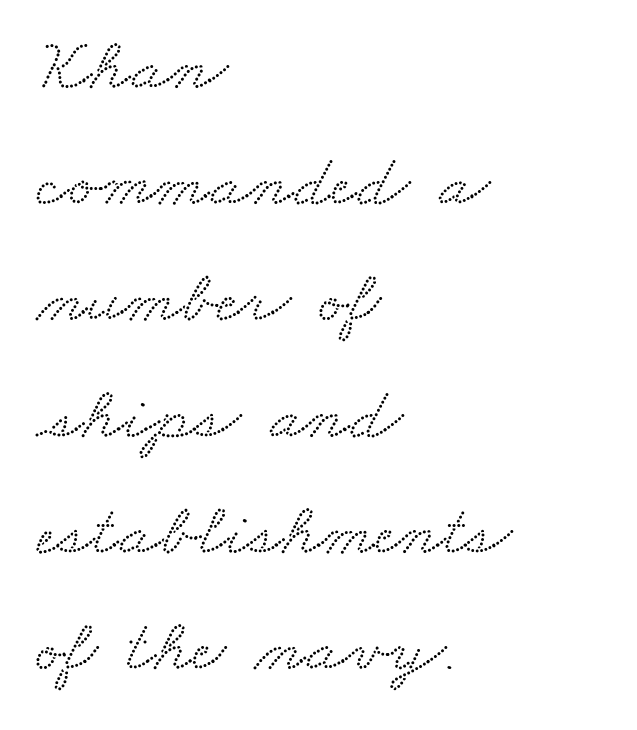
{"serif": "yes", "width": "wide", "stroke_contrast": "low", "x_height": "small", "monospaced": "no", "underline": "no", "align": "left", "line_spacing": "normal", "line_spacing_ratio": 1.57, "letter_spacing": "normal", "letter_spacing_em": 0.0, "glyph_px": 74}
